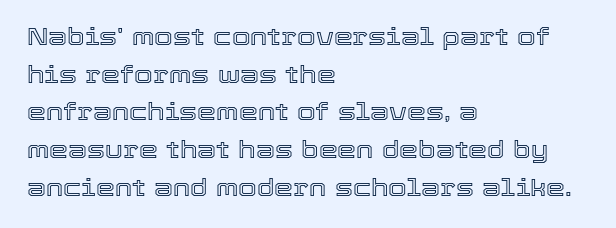
Students, observe: this is what conventionally led text looks like. When letters stand straight like this, we call the style roman or upright. Horizontally, the lines are justified to the leading edge only. The type is set solid horizontally, with unmodified tracking. The baseline area is clear.
